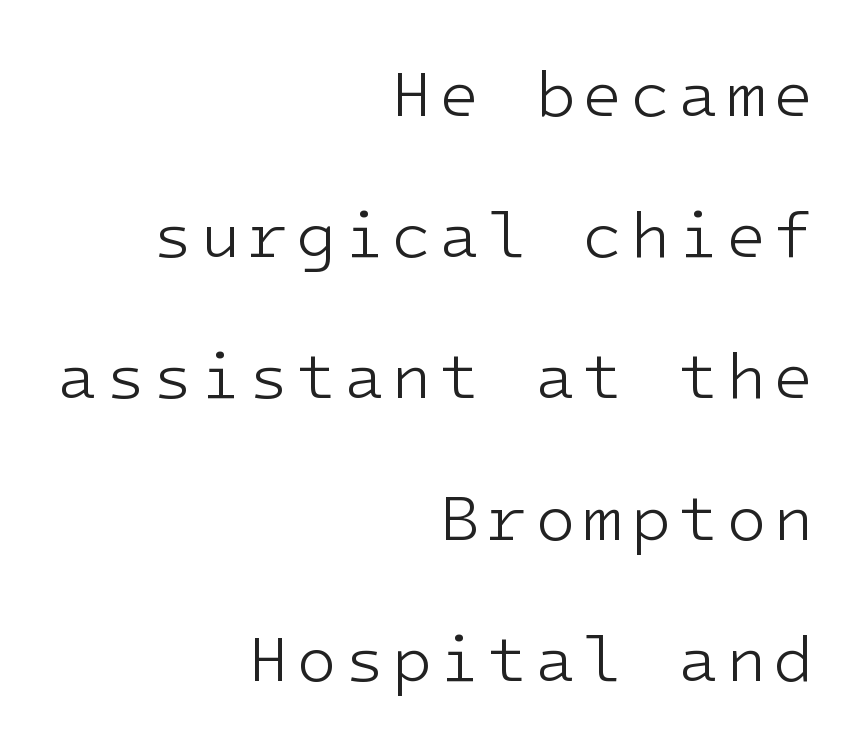
Q: Is the text bold? A: No.
Q: Is the text italic (slanted)? A: No, it is upright.
Q: Is the typeface a serif or a sans-serif typeface? A: Sans-serif.
Q: Is the text underlined? A: No.
Q: How is the paragraph aligned? A: Right-aligned.
Q: Is the spacing between lines tight, normal or loose? A: Loose.
Q: Width (condensed, normal, or wide)? A: Normal.
Q: Stroke contrast? A: Low.
Q: x-height? A: Medium.
